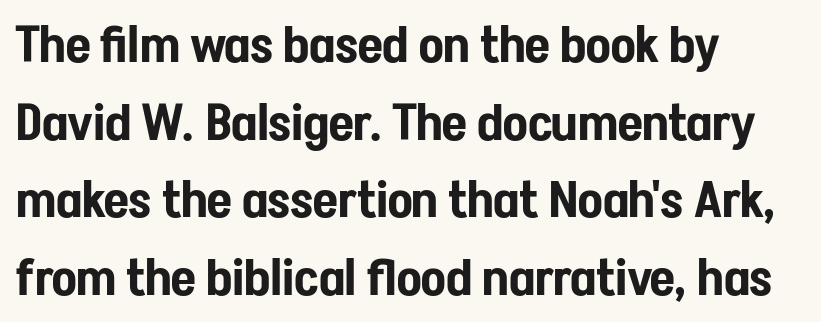
{"serif": "no", "italic": "no", "width": "condensed", "stroke_contrast": "low", "x_height": "medium", "monospaced": "no", "underline": "no", "align": "left", "line_spacing": "normal", "line_spacing_ratio": 1.52, "letter_spacing": "normal", "letter_spacing_em": 0.0, "glyph_px": 51}
